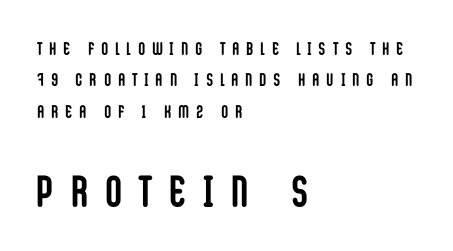
The passage shown begins with its smaller block and ends with its larger one. These lines stack with their left ends in a neat column. The typesetting leans heavy: a genuine bold. The tracking reads as deliberately expanded to a designer's eye. Unlike italic type, these characters show no tilt at all. Letters rest on an invisible, unmarked baseline.
